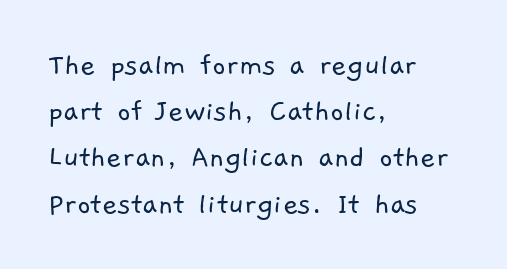
Weight: in the light-to-regular range. The type family on display is of the sans-serif kind. The passage shown is typed in a proportional face where columns would drift. There is no visible air inserted between adjacent glyphs. Reading down the block, your eye returns to a fixed left position each line. Descenders are the only things crossing below the line.
